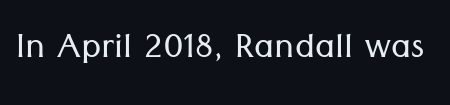
The image shows 46 px light sans-serif type, upright; set normal letter spacing, not underlined; low stroke contrast and a medium x-height.
